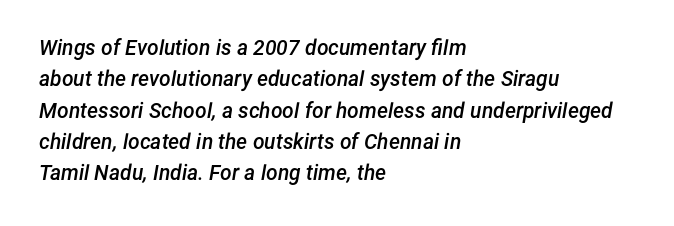
{"italic": "yes", "lean": "right", "slant_degrees": 12, "bold": "semi", "underline": "no", "align": "left", "line_spacing": "normal", "line_spacing_ratio": 1.49, "letter_spacing": "normal", "letter_spacing_em": 0.0, "glyph_px": 21}
